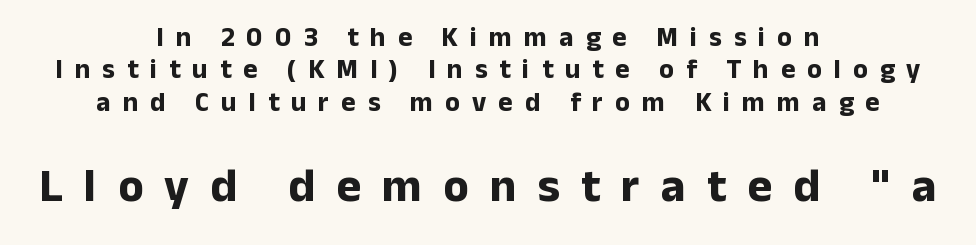
{"serif": "no", "italic": "no", "bold": "yes", "weight": "bold", "width": "normal", "stroke_contrast": "low", "x_height": "medium", "monospaced": "no", "underline": "no", "align": "center", "line_spacing_ratio": 1.2, "letter_spacing": "wide", "letter_spacing_em": 0.45, "larger_block": "second", "size_ratio": 1.74, "glyph_px": 47}
